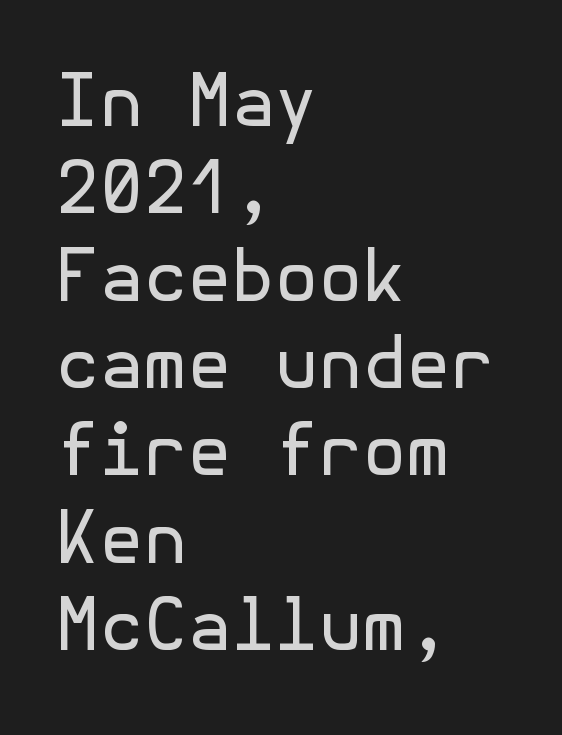
{"serif": "no", "italic": "no", "bold": "no", "weight": "regular", "width": "normal", "x_height": "medium", "underline": "no", "align": "left", "line_spacing_ratio": 1.23, "letter_spacing": "normal", "letter_spacing_em": 0.0, "glyph_px": 71}
